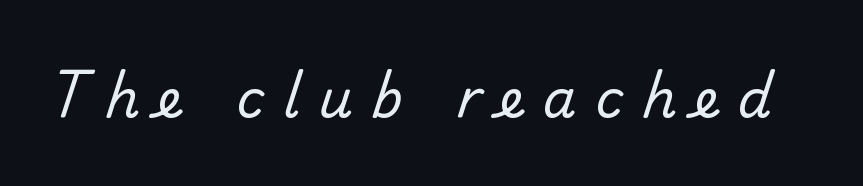
The rendering inserts visible extra space after every character. Words float on clear page, feet unadorned. A light-to-regular cut is what we see here. Proportional: the letters do not fall into vertical columns. These lines are composed in type without serifs.
